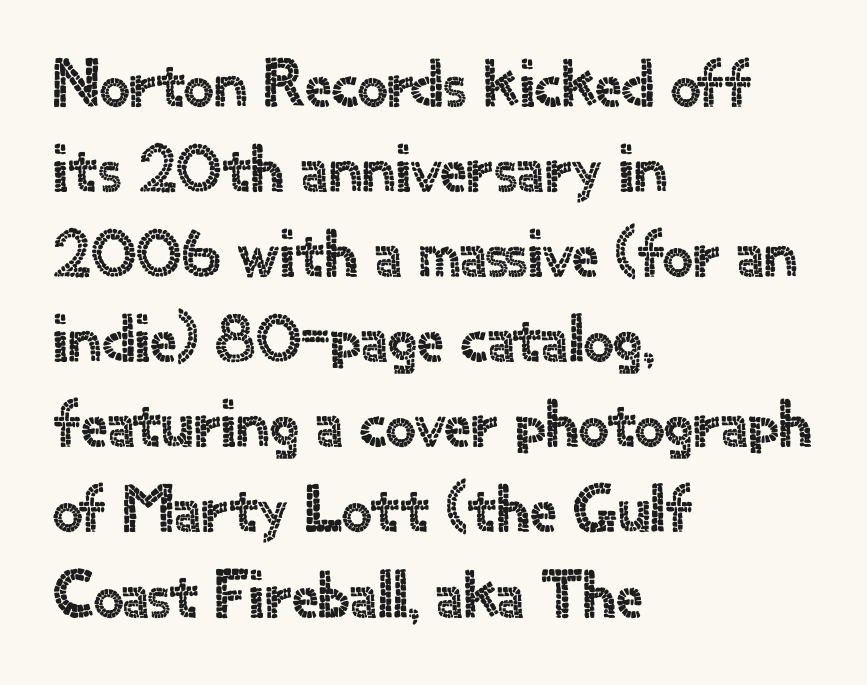
Q: Is the text italic (slanted)? A: No, it is upright.
Q: Is the typeface a serif or a sans-serif typeface? A: Sans-serif.
Q: Is the text underlined? A: No.
Q: How is the paragraph aligned? A: Left-aligned.
Q: Is the spacing between letters normal or unusually wide? A: Normal.
Q: Is the spacing between lines tight, normal or loose? A: Normal.
Q: Width (condensed, normal, or wide)? A: Normal.
Q: x-height? A: Small.
Q: Monospaced? A: No.
